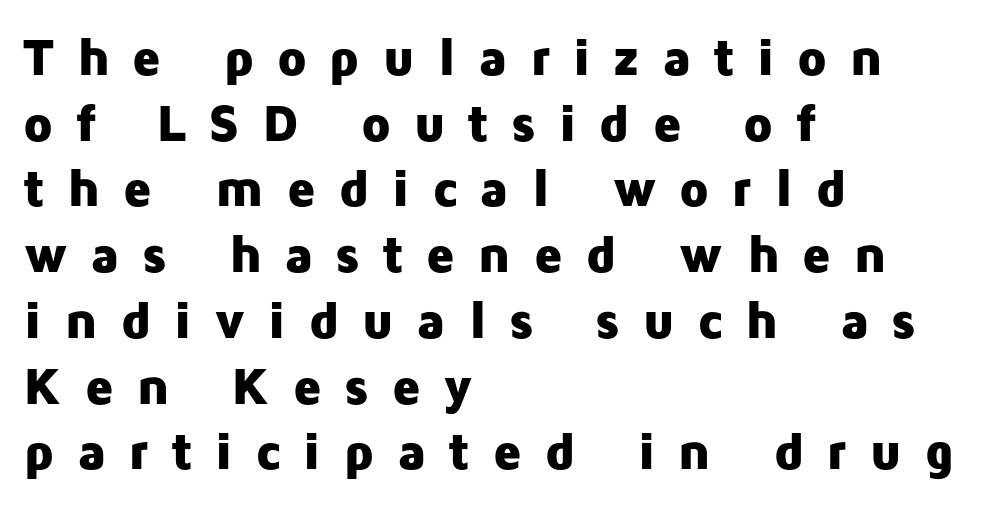
The image shows 53 px heavy sans-serif type, upright; set left-aligned, line spacing 1.24x, unusually wide letter spacing (+0.41 em), not underlined; low stroke contrast and a medium x-height.
